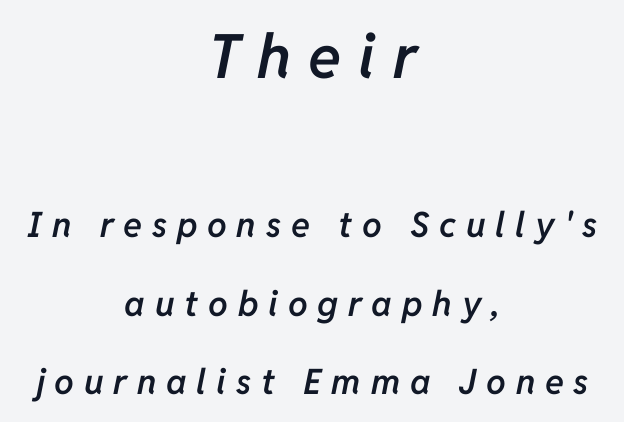
The image shows 61 px semibold type, italic (leaning right); set centered, loose line spacing (2.24x), unusually wide letter spacing (+0.28 em), not underlined; the first (top) block is 1.74x larger; low stroke contrast and a medium x-height.
